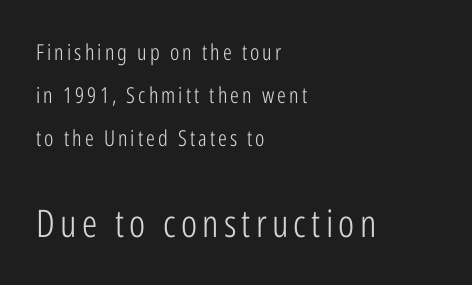
Q: Is the text bold? A: No.
Q: Is the text italic (slanted)? A: No, it is upright.
Q: Is the typeface a serif or a sans-serif typeface? A: Sans-serif.
Q: Is the text underlined? A: No.
Q: How is the paragraph aligned? A: Left-aligned.
Q: Is the spacing between lines tight, normal or loose? A: Loose.
Q: Which block of text is set in a larger size, the first (top) or the second (bottom)? A: The second (bottom) one.
Q: Width (condensed, normal, or wide)? A: Condensed.
Q: Stroke contrast? A: Low.
Q: x-height? A: Medium.
Q: Monospaced? A: No.
